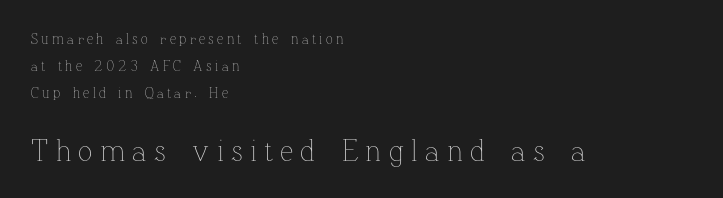
{"italic": "no", "bold": "no", "weight": "thin", "width": "normal", "stroke_contrast": "low", "x_height": "medium", "monospaced": "no", "underline": "no", "align": "left", "line_spacing": "loose", "line_spacing_ratio": 1.92, "letter_spacing": "wide", "letter_spacing_em": 0.24, "larger_block": "second", "size_ratio": 2.14, "glyph_px": 30}
